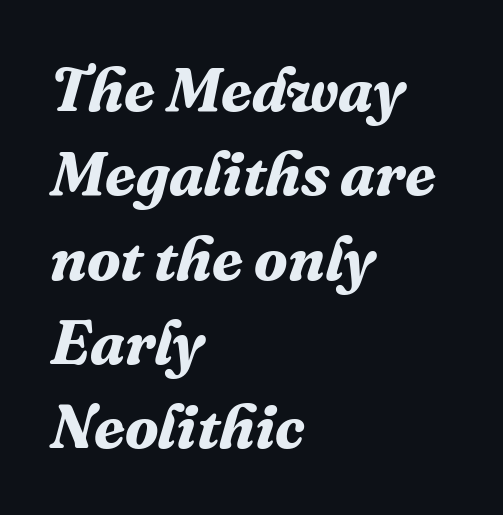
The rendering uses natural spacing where letterforms have individual widths. Look at the tracking — it's just the regular setting, nothing added. How heavy is the stroke? Heavy — this is a bold. The font's italic variant was chosen for this text. Note: serifs present on the glyphs. These lines sit exactly where default settings would place them.
